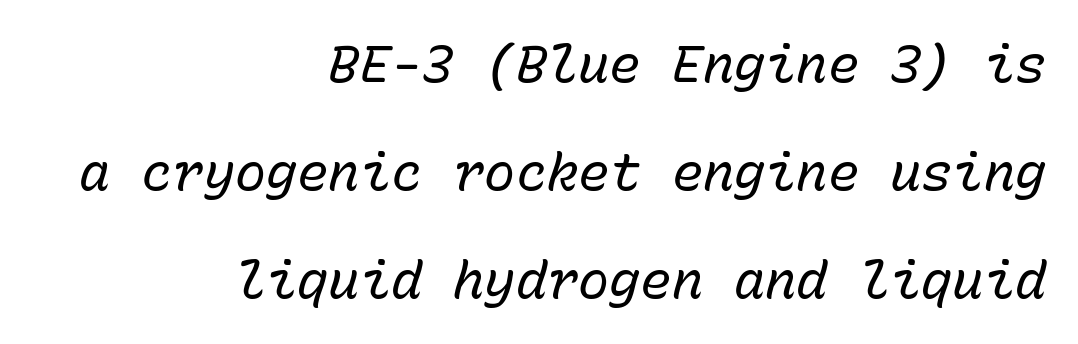
{"italic": "yes", "lean": "right", "slant_degrees": 15, "bold": "no", "weight": "regular", "width": "normal", "stroke_contrast": "low", "x_height": "medium", "monospaced": "yes", "underline": "no", "align": "right", "line_spacing": "loose", "line_spacing_ratio": 2.08, "letter_spacing": "normal", "letter_spacing_em": 0.0, "glyph_px": 52}
